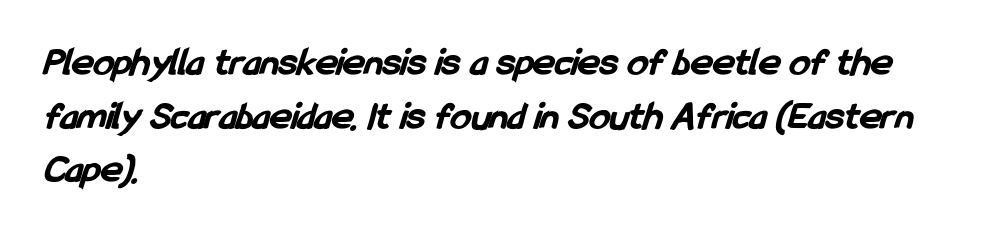
The image shows 41 px bold, condensed sans-serif type; set left-aligned, normal line spacing (1.31x), normal letter spacing, not underlined; low stroke contrast and a medium x-height.
